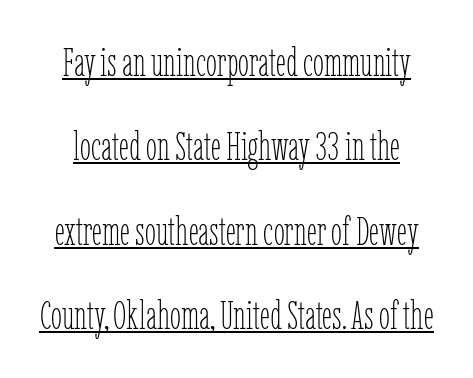
Q: Is the text bold? A: No.
Q: Is the text italic (slanted)? A: No, it is upright.
Q: Is the text underlined? A: Yes.
Q: Is the spacing between letters normal or unusually wide? A: Normal.
Q: Is the spacing between lines tight, normal or loose? A: Loose.
Q: Width (condensed, normal, or wide)? A: Condensed.
Q: Stroke contrast? A: Low.
Q: x-height? A: Medium.
Q: Monospaced? A: No.
